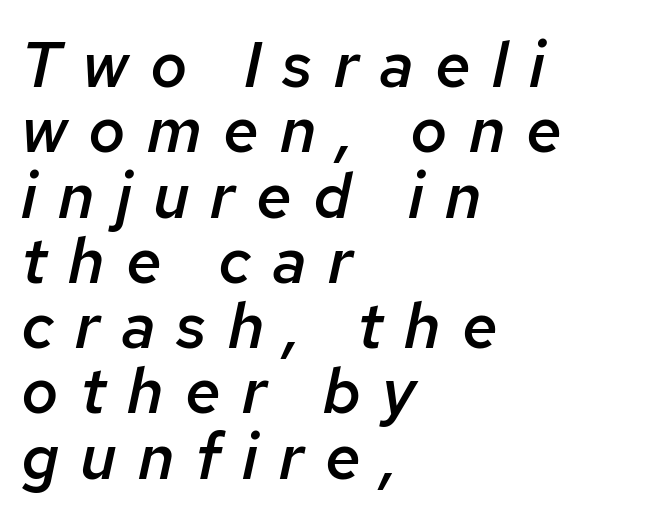
{"italic": "yes", "lean": "right", "slant_degrees": 12, "bold": "semi", "weight": "semibold", "width": "normal", "stroke_contrast": "low", "x_height": "medium", "monospaced": "no", "underline": "no", "align": "left", "line_spacing": "tight", "line_spacing_ratio": 1.02, "letter_spacing": "wide", "letter_spacing_em": 0.33, "glyph_px": 64}
